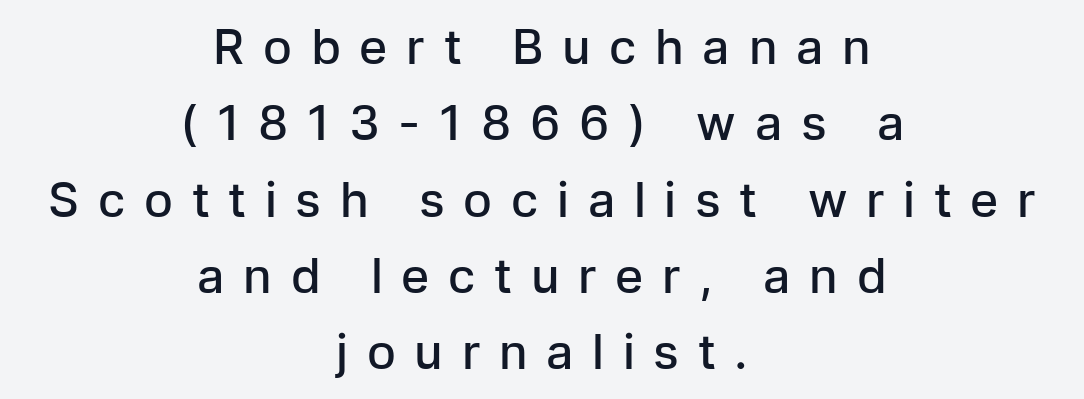
{"serif": "no", "italic": "no", "bold": "semi", "weight": "semibold", "width": "normal", "stroke_contrast": "low", "x_height": "medium", "monospaced": "no", "underline": "no", "align": "center", "line_spacing": "normal", "line_spacing_ratio": 1.59, "letter_spacing": "wide", "letter_spacing_em": 0.39, "glyph_px": 48}
